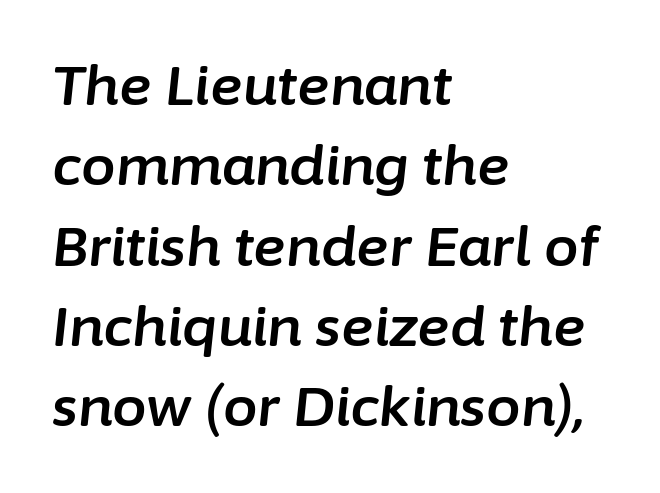
{"italic": "yes", "lean": "right", "slant_degrees": 6, "width": "normal", "stroke_contrast": "low", "x_height": "medium", "monospaced": "no", "underline": "no", "align": "left", "line_spacing": "normal", "line_spacing_ratio": 1.46, "letter_spacing": "normal", "letter_spacing_em": 0.0, "glyph_px": 55}
